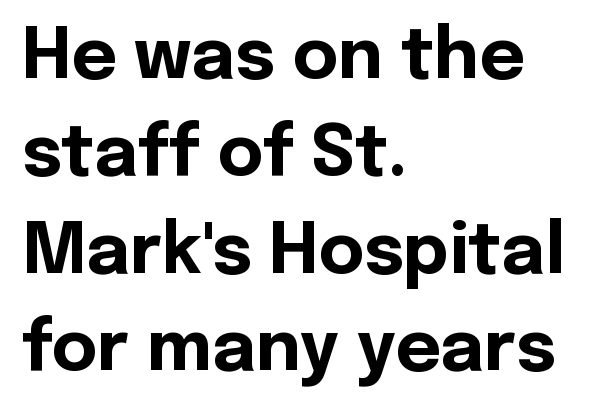
The gap between lines stays unmarked. Compared with a centered layout, this one pins lines to the left instead. Letterform terminals end flat and unadorned throughout the passage. Tracking here is standard; glyphs follow each other at the usual distance.
